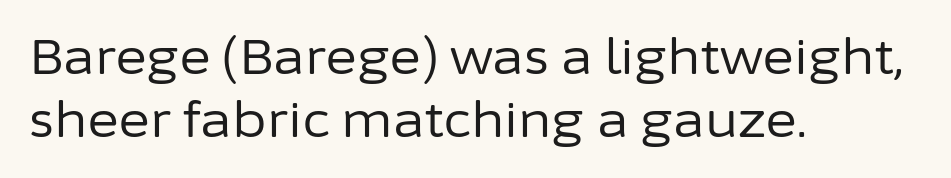
Each word holds together tightly as a unit, with standard inter-letter gaps. How would I describe the line gaps? Plain and ordinary. Typeset ragged right — the left edge is the straight one. The font's upright variant was chosen for this text.
